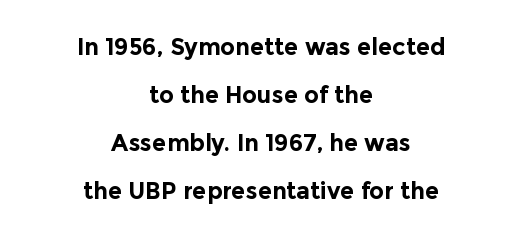
{"italic": "no", "bold": "yes", "underline": "no", "align": "center", "line_spacing": "loose", "line_spacing_ratio": 2.09, "letter_spacing": "normal", "letter_spacing_em": 0.0, "glyph_px": 23}
